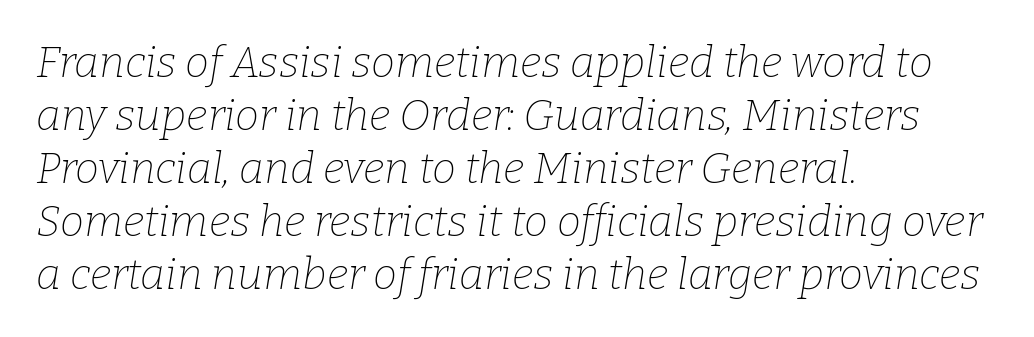
Q: Is the text bold? A: No.
Q: Is the text italic (slanted)? A: Yes, it leans right by about 9 degrees.
Q: Is the typeface a serif or a sans-serif typeface? A: Serif.
Q: Is the text underlined? A: No.
Q: How is the paragraph aligned? A: Left-aligned.
Q: Is the spacing between letters normal or unusually wide? A: Normal.
Q: Width (condensed, normal, or wide)? A: Normal.
Q: Stroke contrast? A: Low.
Q: x-height? A: Medium.
Q: Monospaced? A: No.
